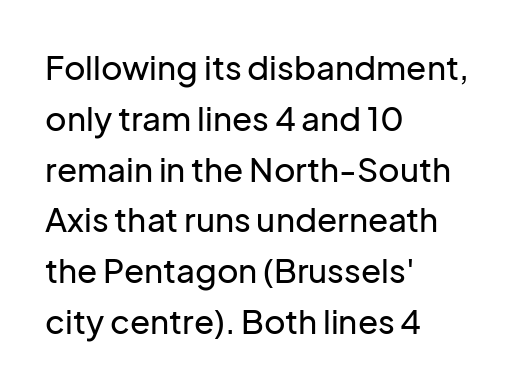
Any mark beneath the type? The region is blank. Leading: standard. The rendering uses natural spacing where letterforms have individual widths. Rendered with straight, roman letterforms. Type style note: lacks serifs.
